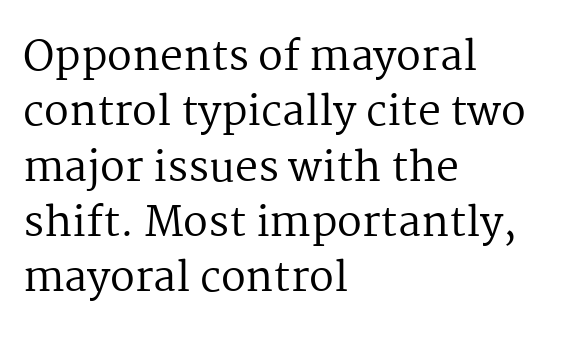
The image shows 41 px regular-weight serif type, upright; set left-aligned, normal line spacing (1.35x), normal letter spacing, not underlined; medium stroke contrast and a medium x-height.
